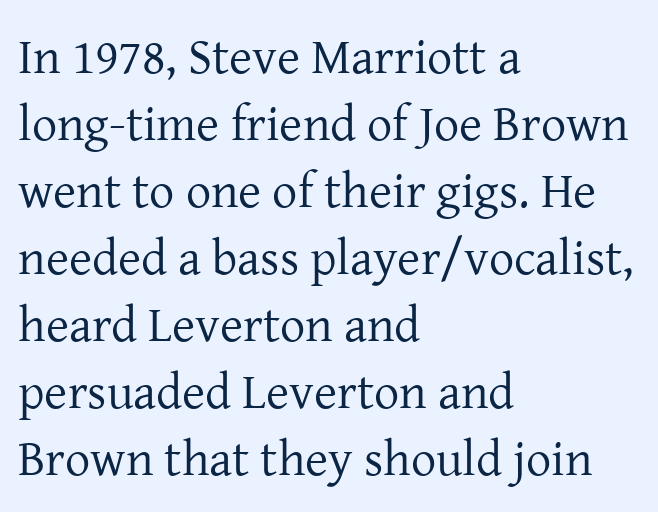
Character widths vary here, with narrow letters taking less room than wide ones. A roman cut, with each character standing at attention. Does the type have serifs? Yes, each stem ends in a small foot. Is there much room between lines? A standard amount, neither cramped nor airy. Stems and bowls with no extra thickness — not bold.
